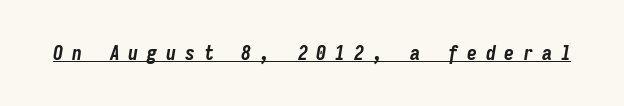
{"italic": "yes", "lean": "right", "slant_degrees": 9, "bold": "yes", "underline": "yes", "letter_spacing": "wide", "letter_spacing_em": 0.44, "glyph_px": 20}
